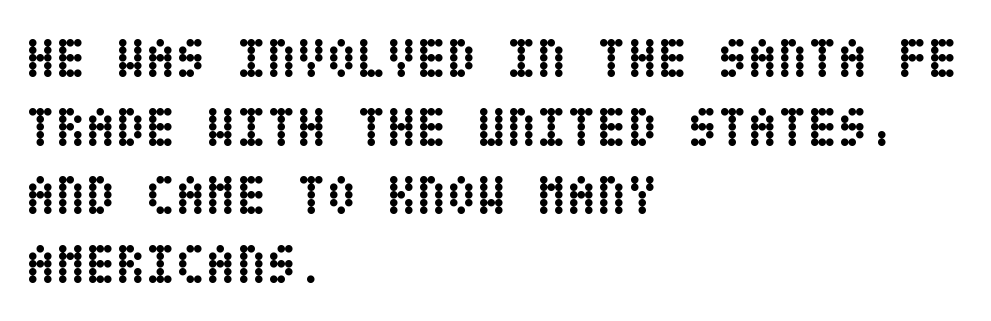
What weight is shown? A full bold with thick strokes. Caption: standard tracking, unaltered. Beneath every word, the page is bare. If you measured baseline to baseline, you'd find a middling distance. Style check: upright.
